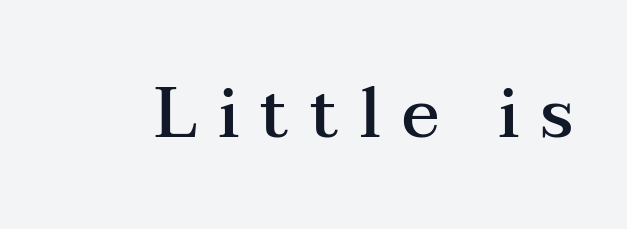
The image shows 70 px semibold, wide serif type, upright; set unusually wide letter spacing (+0.29 em), not underlined; medium stroke contrast and a medium x-height.
